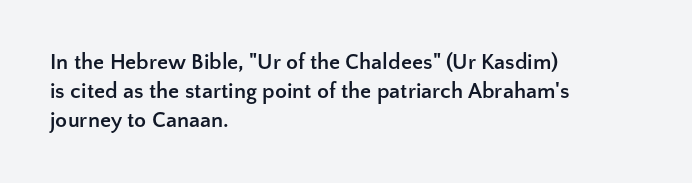
The rows are spaced the way most documents space them. Its strokes are broad and dark, the hallmark of bold type. Posture: upright roman. A bare baseline throughout the passage.
